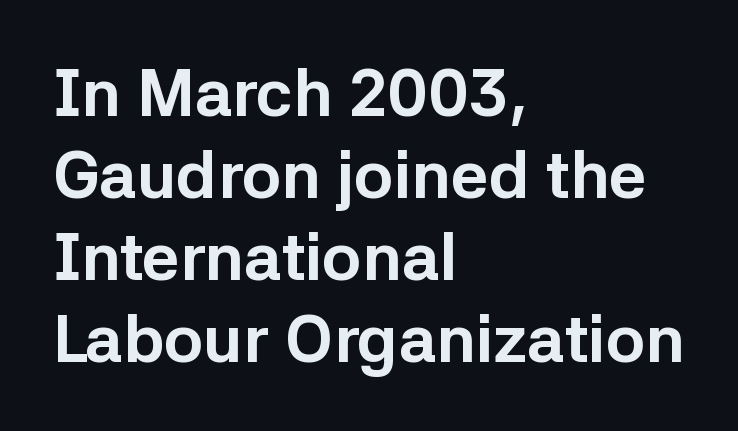
The image shows 66 px bold sans-serif type, upright; set left-aligned, line spacing 1.24x, normal letter spacing, not underlined; low stroke contrast and a medium x-height.
